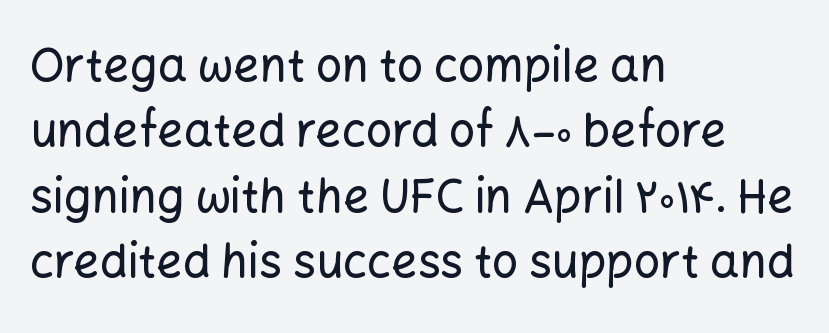
The space beneath each line is pristine and unruled. A typesetter would call this proportional, since set widths differ per character. Italic: no, the glyphs are upright roman. Stroke terminals: plain, sans-serif. The rag falls on the right side of this text block. The block of text has a typical density, with ordinary space between rows.
